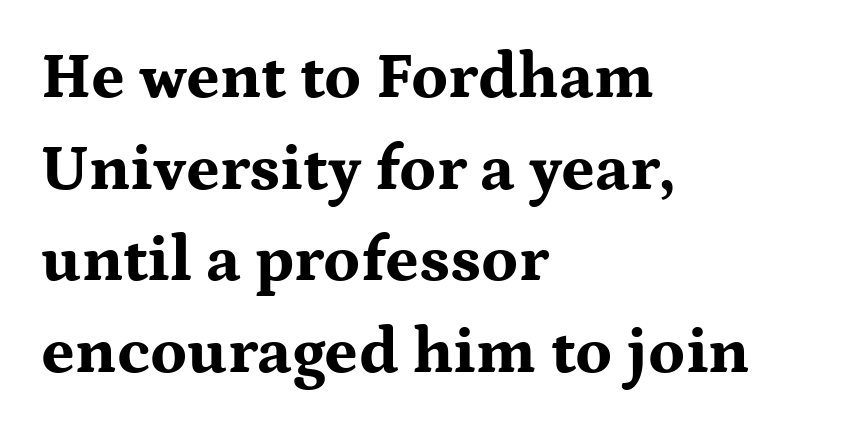
Q: Is the text bold? A: Yes.
Q: Is the text italic (slanted)? A: No, it is upright.
Q: Is the typeface a serif or a sans-serif typeface? A: Serif.
Q: Is the text underlined? A: No.
Q: How is the paragraph aligned? A: Left-aligned.
Q: Is the spacing between letters normal or unusually wide? A: Normal.
Q: Is the spacing between lines tight, normal or loose? A: Normal.
Q: Width (condensed, normal, or wide)? A: Wide.
Q: Stroke contrast? A: Medium.
Q: x-height? A: Medium.
Q: Monospaced? A: No.
